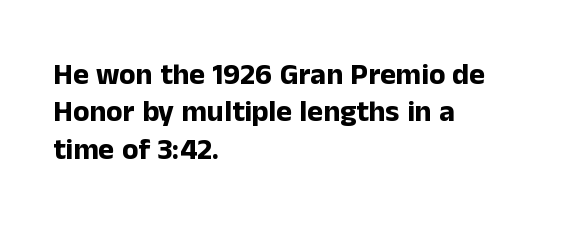
{"serif": "no", "italic": "no", "bold": "yes", "weight": "bold", "width": "normal", "stroke_contrast": "low", "x_height": "medium", "monospaced": "no", "underline": "no", "align": "left", "line_spacing": "normal", "line_spacing_ratio": 1.25, "letter_spacing": "normal", "letter_spacing_em": 0.0, "glyph_px": 30}
